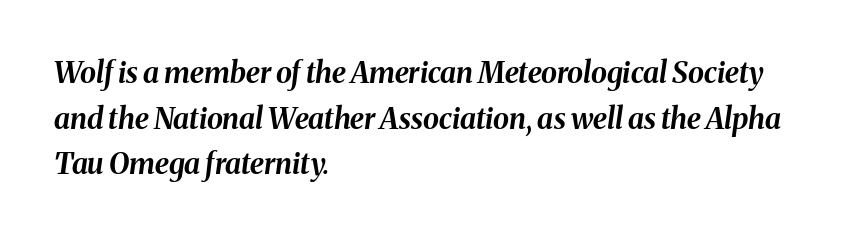
The image shows 29 px bold type, italic (leaning right); set left-aligned, normal line spacing (1.57x), normal letter spacing, not underlined; medium stroke contrast and a medium x-height.
